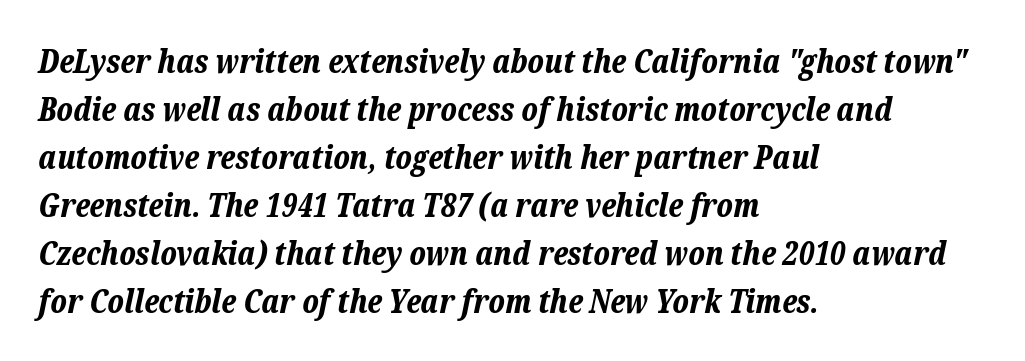
Q: Is the text bold? A: Yes.
Q: Is the text italic (slanted)? A: Yes, it leans right by about 12 degrees.
Q: Is the text underlined? A: No.
Q: How is the paragraph aligned? A: Left-aligned.
Q: Is the spacing between letters normal or unusually wide? A: Normal.
Q: Is the spacing between lines tight, normal or loose? A: Normal.
Q: Width (condensed, normal, or wide)? A: Normal.
Q: Stroke contrast? A: Low.
Q: x-height? A: Medium.
Q: Monospaced? A: No.
